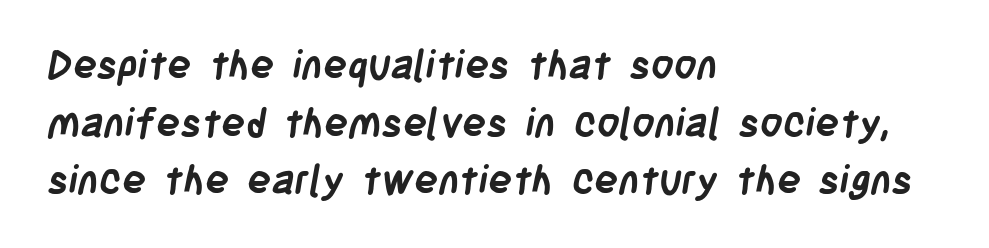
{"serif": "no", "bold": "yes", "weight": "semibold", "width": "condensed", "stroke_contrast": "low", "x_height": "large", "monospaced": "no", "underline": "no", "align": "left", "line_spacing": "normal", "line_spacing_ratio": 1.44, "letter_spacing": "normal", "letter_spacing_em": 0.0, "glyph_px": 40}
